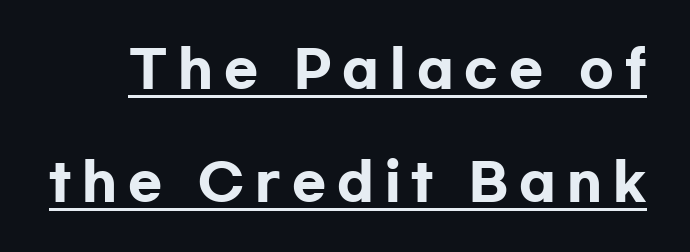
Q: Is the text bold? A: Yes.
Q: Is the text italic (slanted)? A: No, it is upright.
Q: Is the typeface a serif or a sans-serif typeface? A: Sans-serif.
Q: Is the text underlined? A: Yes.
Q: Is the spacing between letters normal or unusually wide? A: Unusually wide.
Q: Is the spacing between lines tight, normal or loose? A: Loose.
Q: Width (condensed, normal, or wide)? A: Wide.
Q: Stroke contrast? A: Low.
Q: x-height? A: Medium.
Q: Monospaced? A: No.
